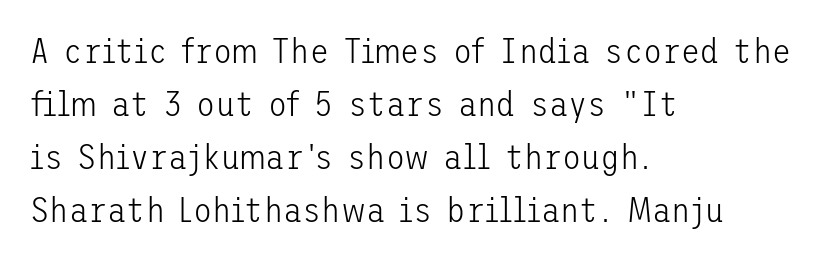
{"serif": "no", "italic": "no", "bold": "no", "weight": "light", "width": "normal", "stroke_contrast": "low", "x_height": "medium", "underline": "no", "align": "left", "line_spacing": "normal", "line_spacing_ratio": 1.51, "letter_spacing": "normal", "letter_spacing_em": 0.0, "glyph_px": 35}
